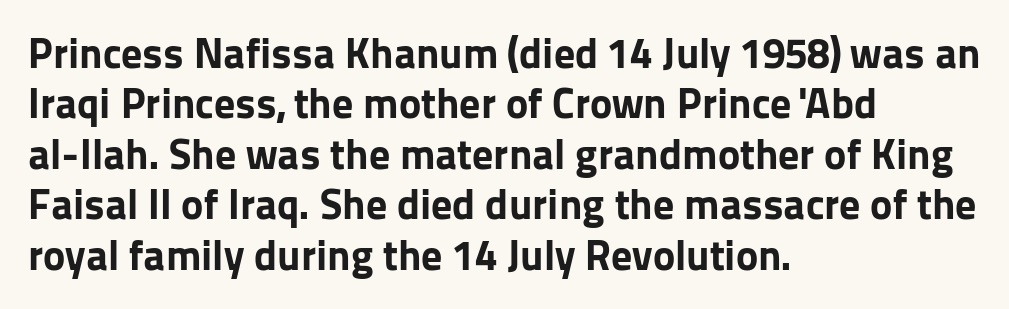
Q: Is the text bold? A: Yes.
Q: Is the text italic (slanted)? A: No, it is upright.
Q: Is the typeface a serif or a sans-serif typeface? A: Sans-serif.
Q: Is the text underlined? A: No.
Q: How is the paragraph aligned? A: Left-aligned.
Q: Is the spacing between letters normal or unusually wide? A: Normal.
Q: Width (condensed, normal, or wide)? A: Normal.
Q: Stroke contrast? A: Low.
Q: x-height? A: Medium.
Q: Monospaced? A: No.
